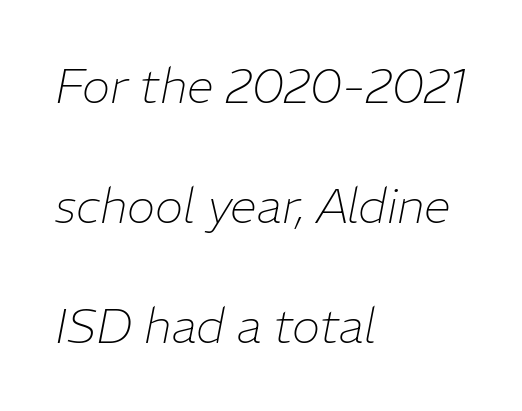
{"italic": "yes", "lean": "right", "slant_degrees": 11, "bold": "no", "weight": "thin", "width": "normal", "stroke_contrast": "low", "x_height": "medium", "monospaced": "no", "underline": "no", "align": "left", "line_spacing": "loose", "line_spacing_ratio": 2.5, "letter_spacing": "normal", "letter_spacing_em": 0.0, "glyph_px": 48}
